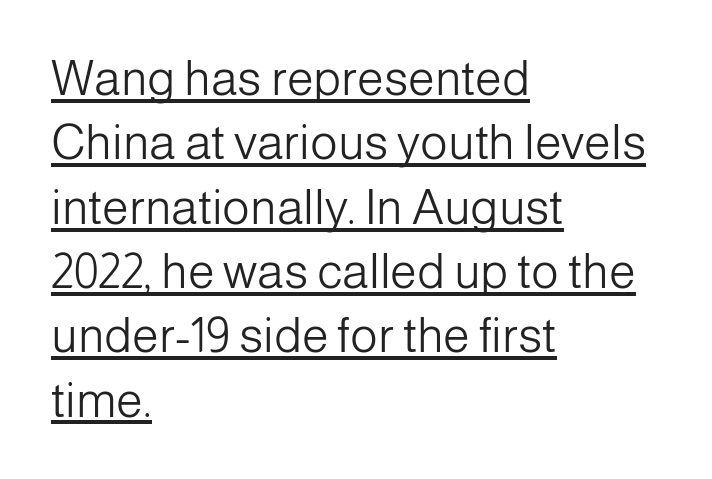
The image shows 48 px light sans-serif type, upright; set left-aligned, normal line spacing (1.34x), normal letter spacing, underlined; low stroke contrast and a medium x-height.
